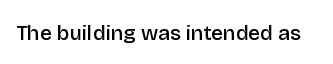
Q: Is the text bold? A: Semi-bold.
Q: Is the text italic (slanted)? A: No, it is upright.
Q: Is the text underlined? A: No.
Q: Is the spacing between letters normal or unusually wide? A: Normal.
